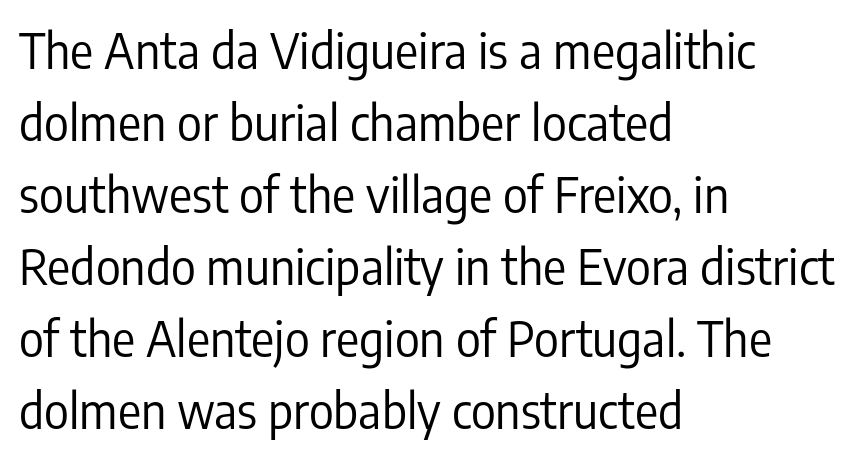
Students, observe: this is what conventionally led text looks like. Line starts are locked; line ends wander. Letters have the restrained weight of plain body copy at most. Glyph-to-glyph distance matches everyday printed text. Proportional: the letters do not fall into vertical columns.
